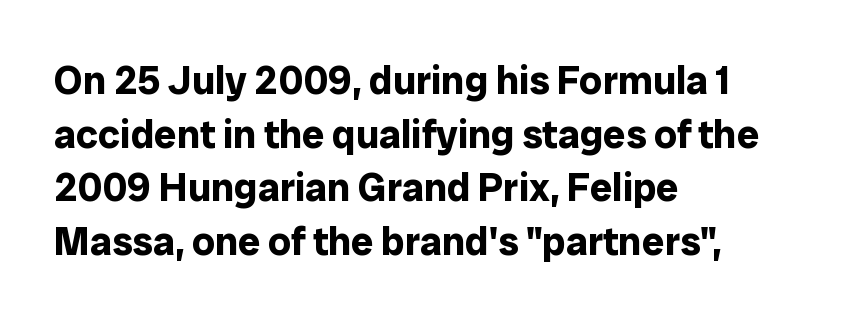
The image shows 40 px bold sans-serif type, upright; set left-aligned, normal line spacing (1.34x), normal letter spacing, not underlined; low stroke contrast and a medium x-height.
